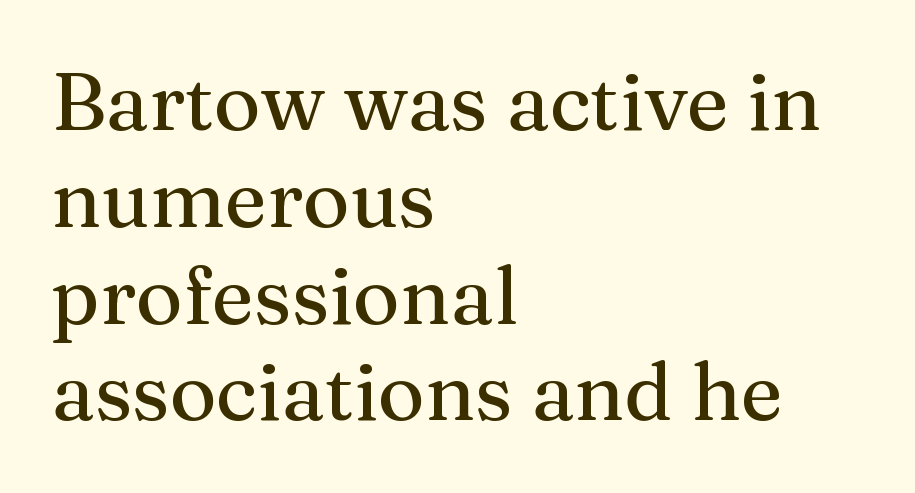
The image shows 80 px serif type, upright; set left-aligned, line spacing 1.21x, normal letter spacing, not underlined; medium stroke contrast and a medium x-height.
